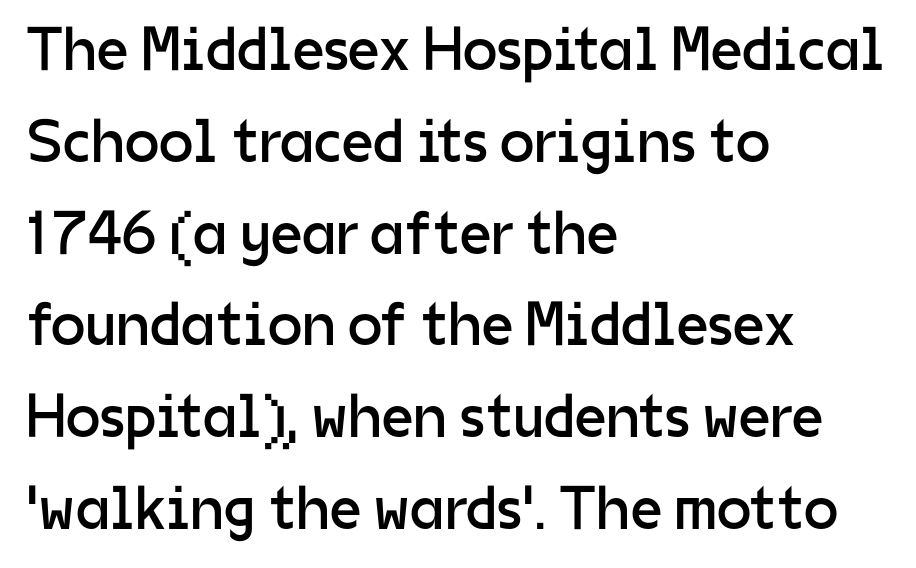
{"serif": "no", "italic": "no", "bold": "no", "weight": "regular", "width": "normal", "stroke_contrast": "low", "x_height": "medium", "monospaced": "no", "underline": "no", "align": "left", "line_spacing": "normal", "line_spacing_ratio": 1.48, "letter_spacing": "normal", "letter_spacing_em": 0.0, "glyph_px": 62}
